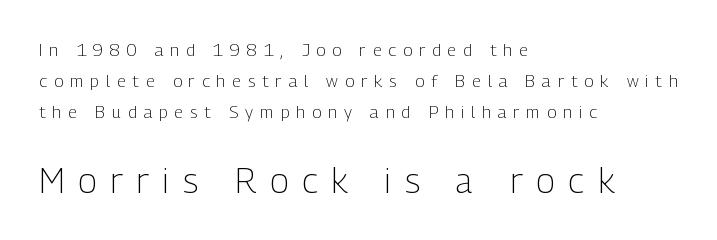
The image shows 34 px light, condensed sans-serif type, upright; set left-aligned, line spacing 1.83x, unusually wide letter spacing (+0.41 em), not underlined; the second (bottom) block is 2.0x larger; low stroke contrast and a medium x-height.
